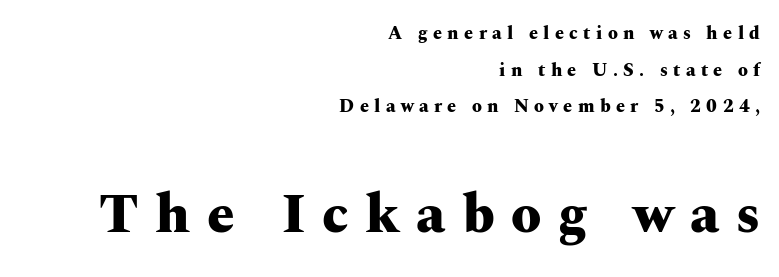
The image shows 55 px heavy, wide serif type, upright; set right-aligned, loose line spacing (2.03x), unusually wide letter spacing (+0.3 em), not underlined; the second (bottom) block is 3.06x larger; medium stroke contrast and a medium x-height.
